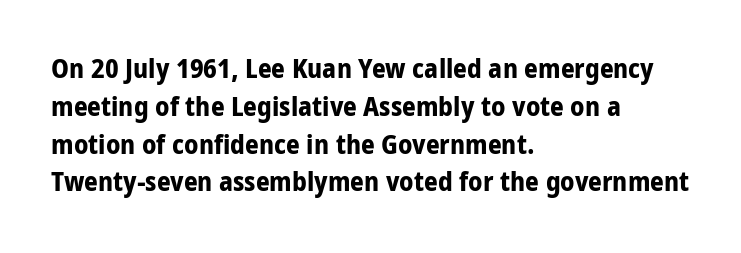
Line spacing here is normal. The baseline area is clear. This sample uses an upright cut, with every glyph sitting square on the baseline. These lines keep a tight, regular rhythm from letter to letter. Line beginnings align vertically; line endings do not.
